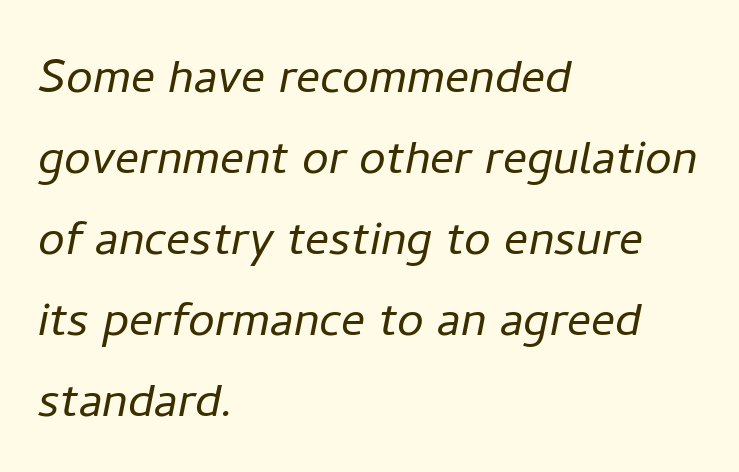
Q: Is the text bold? A: No.
Q: Is the text italic (slanted)? A: Yes, it leans right by about 11 degrees.
Q: Is the text underlined? A: No.
Q: How is the paragraph aligned? A: Left-aligned.
Q: Is the spacing between letters normal or unusually wide? A: Normal.
Q: Is the spacing between lines tight, normal or loose? A: Normal.
Q: Width (condensed, normal, or wide)? A: Normal.
Q: Stroke contrast? A: Low.
Q: x-height? A: Medium.
Q: Monospaced? A: No.
